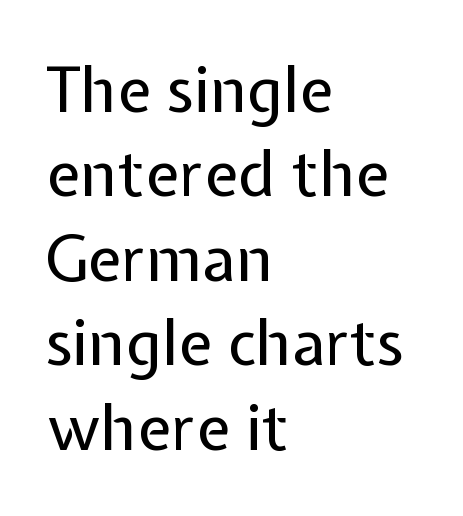
Is the block centered? No — it sits flush against the left margin. Does the leading feel generous? No, just average. The typeface has the unassuming heft of standard copy or less. The gap between lines stays unmarked.
